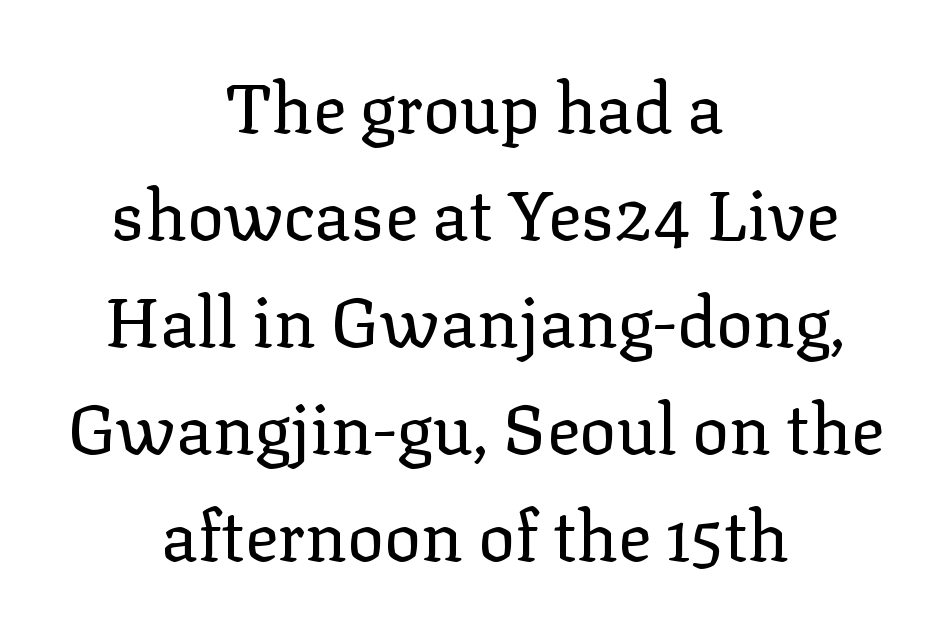
The setting favours the middle, as headings and verse often do. Glyph-to-glyph distance matches everyday printed text. The glyphs in this specimen are seriffed. Regular leading.
